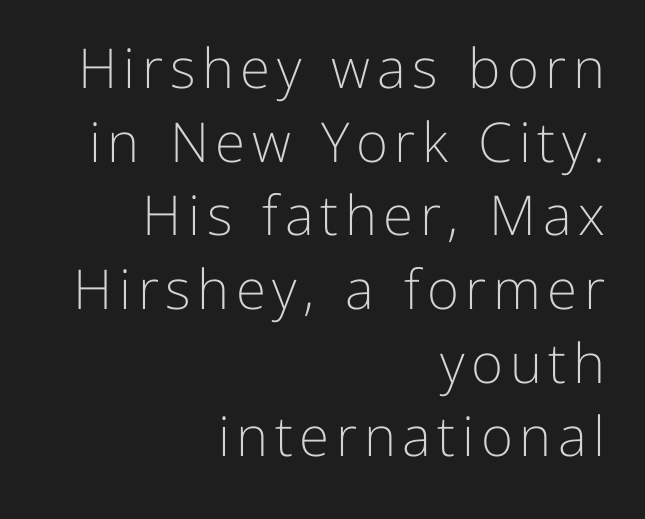
The image shows 55 px light sans-serif type, upright; set right-aligned, normal line spacing (1.34x), not underlined; low stroke contrast and a medium x-height.
